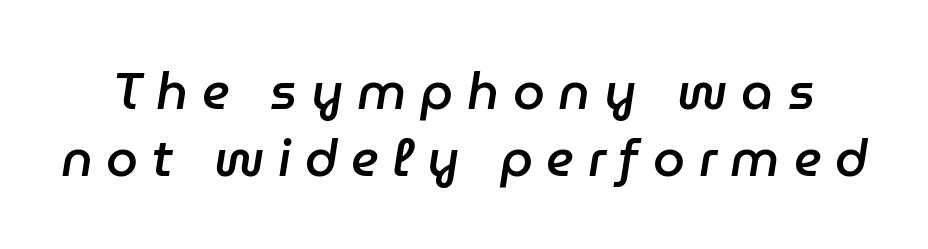
The image shows 51 px semibold type, italic (leaning right); set normal line spacing (1.31x), unusually wide letter spacing (+0.27 em), not underlined; low stroke contrast and a medium x-height.
